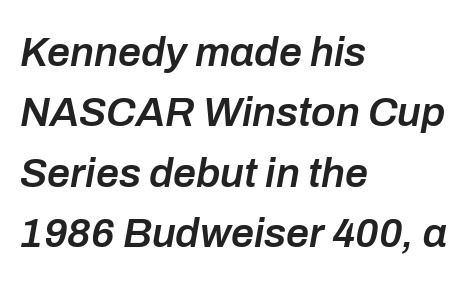
{"italic": "yes", "lean": "right", "slant_degrees": 10, "bold": "semi", "weight": "semibold", "width": "normal", "stroke_contrast": "low", "x_height": "medium", "monospaced": "no", "underline": "no", "align": "left", "line_spacing": "normal", "line_spacing_ratio": 1.47, "letter_spacing": "normal", "letter_spacing_em": 0.0, "glyph_px": 41}
